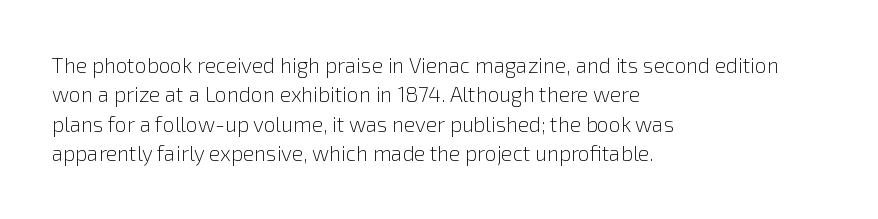
{"italic": "no", "bold": "no", "underline": "no", "align": "left", "line_spacing": "normal", "line_spacing_ratio": 1.4, "letter_spacing": "normal", "letter_spacing_em": 0.0, "glyph_px": 21}
